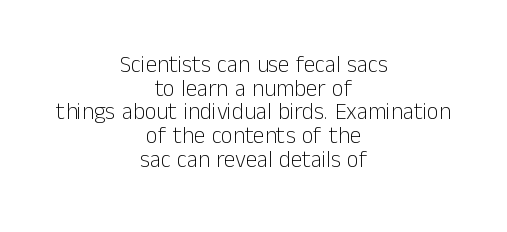
The image shows 23 px text type, upright; set centered, tight line spacing (1.03x), normal letter spacing, not underlined.
